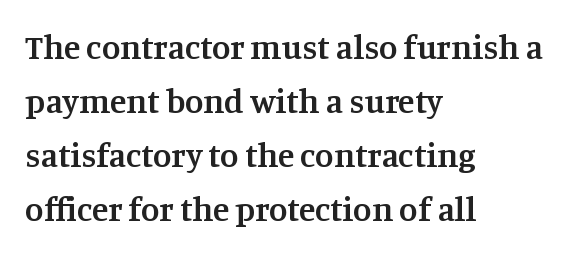
The image shows 34 px semibold serif type, upright; set left-aligned, normal line spacing (1.59x), normal letter spacing, not underlined; medium stroke contrast and a large x-height.
